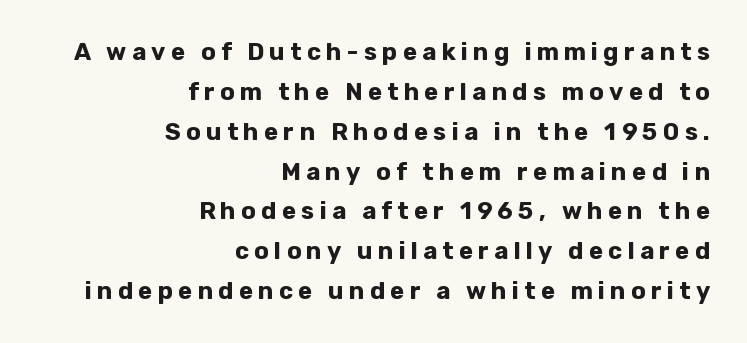
When letters stand straight like this, we call the style roman or upright. Letter spacing: wide. Does the copy run flush right? Yes — the right margin is perfectly even. Strokes here are thick enough to call this a true bold.
